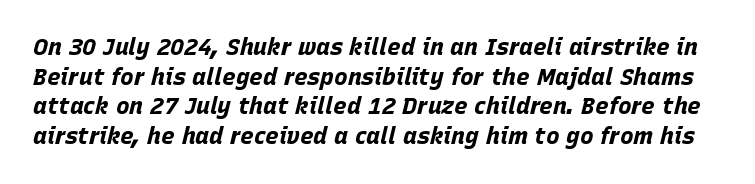
The image shows 23 px bold type, italic (leaning right); set normal line spacing (1.29x), normal letter spacing, not underlined.
